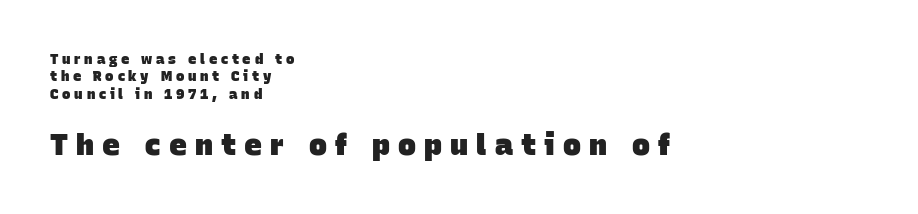
The image shows 30 px heavy sans-serif type; set left-aligned, line spacing 1.24x, unusually wide letter spacing (+0.27 em), not underlined; the second (bottom) block is 2.14x larger; low stroke contrast and a large x-height.
